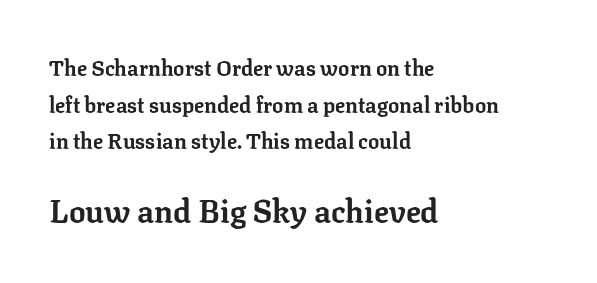
The image shows 31 px bold serif type, upright; set left-aligned, line spacing 1.74x, normal letter spacing, not underlined; the second (bottom) block is 1.48x larger; low stroke contrast and a medium x-height.
